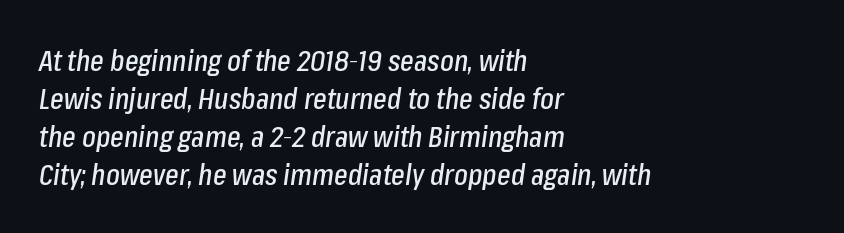
The image shows 29 px condensed type, italic (leaning right); set left-aligned, normal line spacing (1.31x), normal letter spacing, not underlined; low stroke contrast and a medium x-height.
